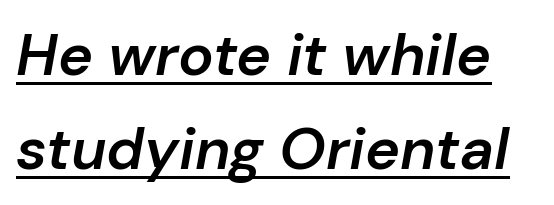
The image shows 59 px semibold type, italic (leaning right); set normal line spacing (1.6x), normal letter spacing, underlined; low stroke contrast and a medium x-height.
